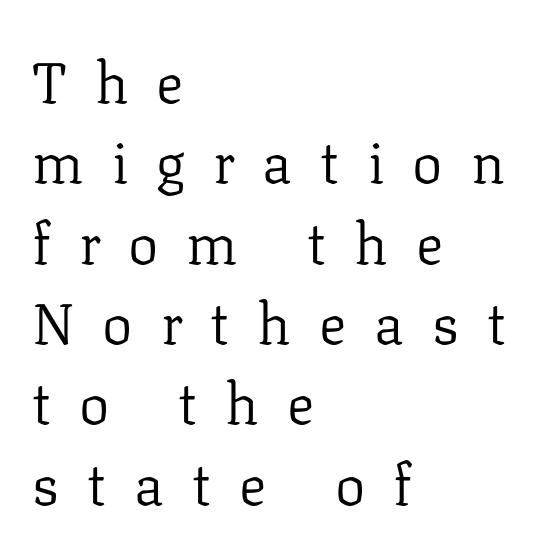
Yep, those are serifs on the letters. It's the straight-up-and-down kind of type. The face looks like a standard text weight, possibly lighter. Evenly set lines give the paragraph a standard silhouette. Short and long lines alike share a common starting point at left.
